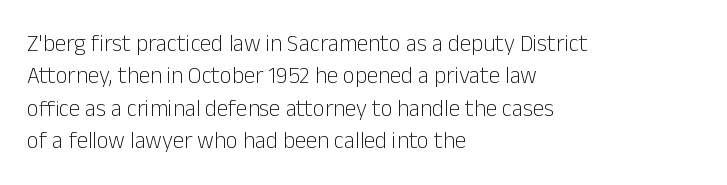
Q: Is the text bold? A: No.
Q: Is the text italic (slanted)? A: No, it is upright.
Q: Is the text underlined? A: No.
Q: How is the paragraph aligned? A: Left-aligned.
Q: Is the spacing between letters normal or unusually wide? A: Normal.
Q: Is the spacing between lines tight, normal or loose? A: Normal.
